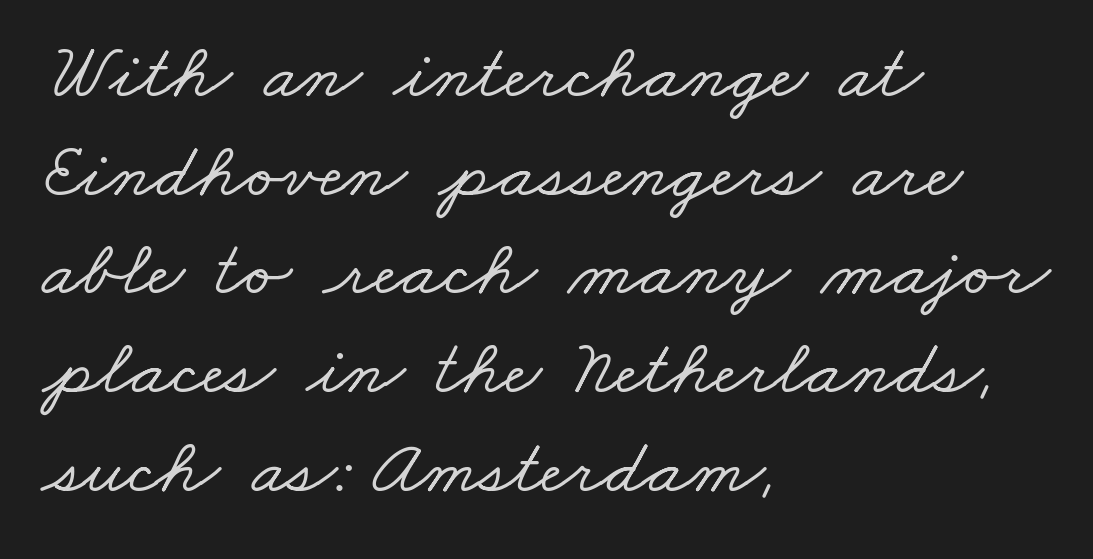
The image shows 79 px wide serif type; set left-aligned, normal line spacing (1.25x), normal letter spacing, not underlined; low stroke contrast and a small x-height.
